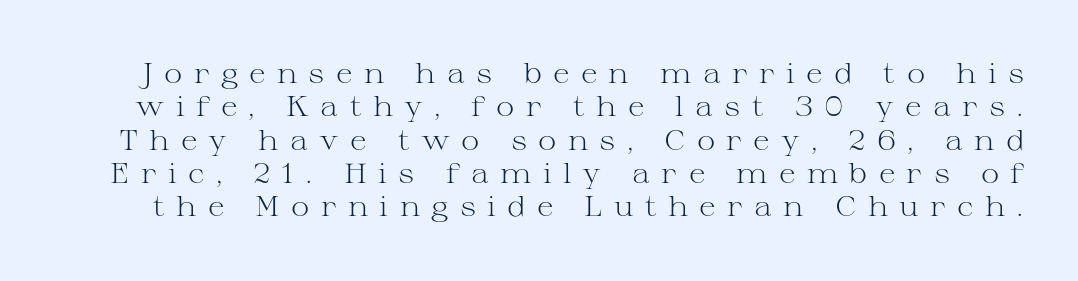
Lines of text with bare space underneath. Ink coverage per letter is moderate at most. Every character sits straight up, as roman type does. A typesetter would call this proportional, since set widths differ per character.
